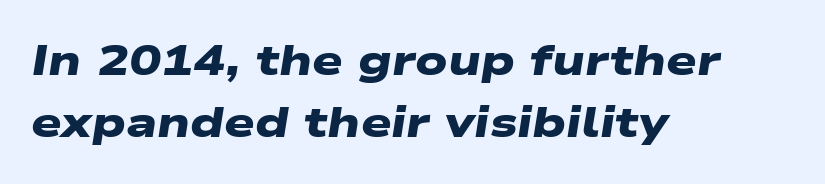
Teacher's note: observe the even left margin — that is flush-left alignment. Letter spacing: default. Strokes here are thick enough to call this a true bold. Looks like regular typesetting: each glyph gets only the width it needs.
